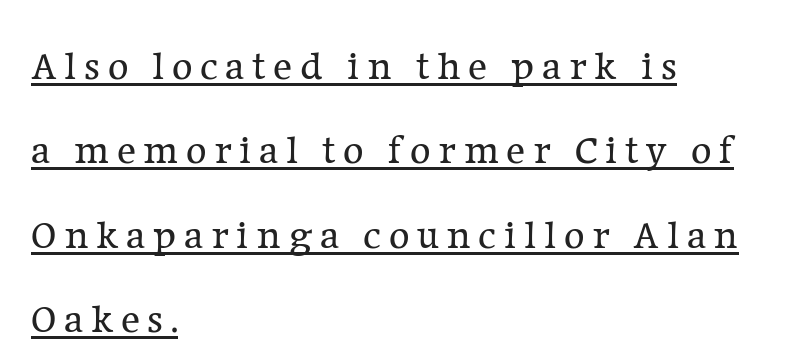
Honestly, the rows look like they've been pulled way apart. What kind of face is this? One with serifs. Tall strokes in this sample are plumb rather than angled. A light-to-regular cut is what we see here.
